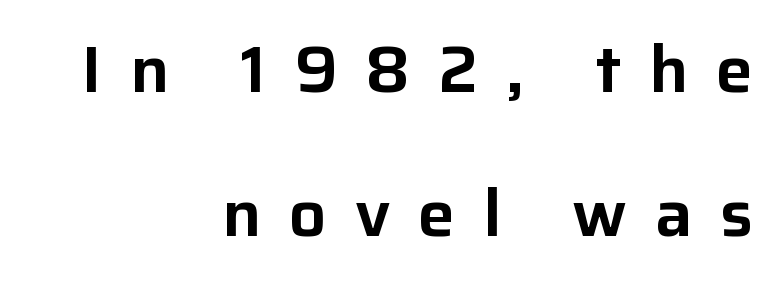
Q: Is the text italic (slanted)? A: No, it is upright.
Q: Is the typeface a serif or a sans-serif typeface? A: Sans-serif.
Q: Is the text underlined? A: No.
Q: How is the paragraph aligned? A: Right-aligned.
Q: Is the spacing between letters normal or unusually wide? A: Unusually wide.
Q: Is the spacing between lines tight, normal or loose? A: Loose.
Q: Width (condensed, normal, or wide)? A: Normal.
Q: Stroke contrast? A: Low.
Q: x-height? A: Medium.
Q: Monospaced? A: No.
